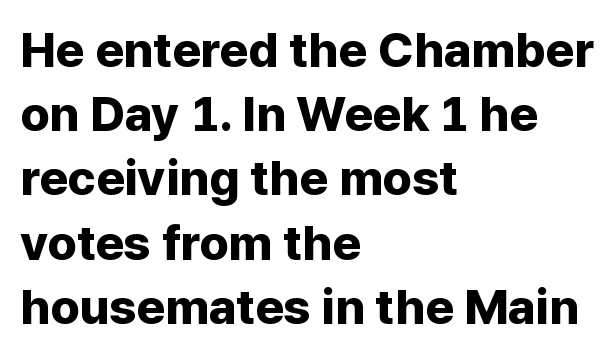
The image shows 49 px bold sans-serif type, upright; set left-aligned, normal line spacing (1.31x), normal letter spacing, not underlined; low stroke contrast and a medium x-height.
